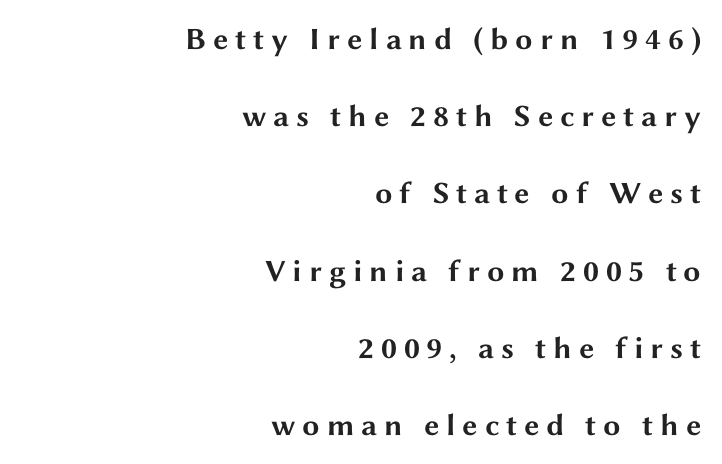
Q: Is the text bold? A: Yes.
Q: Is the text italic (slanted)? A: No, it is upright.
Q: Is the typeface a serif or a sans-serif typeface? A: Sans-serif.
Q: Is the text underlined? A: No.
Q: How is the paragraph aligned? A: Right-aligned.
Q: Is the spacing between letters normal or unusually wide? A: Unusually wide.
Q: Is the spacing between lines tight, normal or loose? A: Loose.
Q: Width (condensed, normal, or wide)? A: Wide.
Q: Stroke contrast? A: Medium.
Q: x-height? A: Medium.
Q: Monospaced? A: No.
